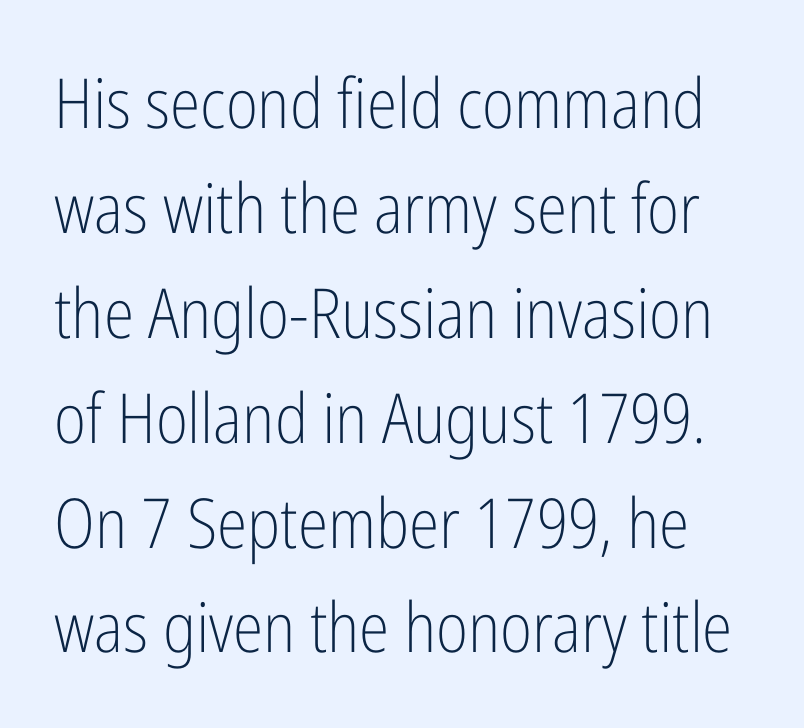
In terms of posture, this sample is upright. Type without underlining. No letter is thick-stroked: the sample isn't bold. Honestly, the letter spacing is just normal — you wouldn't notice it. The rendering uses a moderate line-height, typical for paragraphs.
